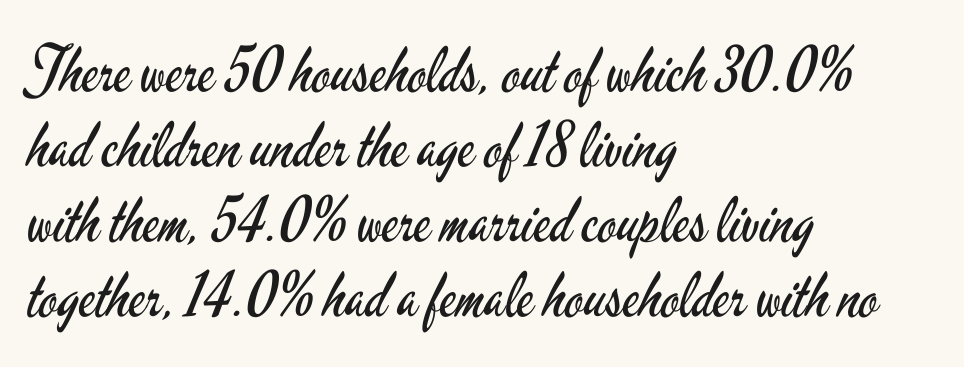
{"serif": "no", "bold": "no", "weight": "regular", "width": "condensed", "stroke_contrast": "low", "x_height": "small", "monospaced": "no", "underline": "no", "align": "left", "line_spacing_ratio": 1.21, "letter_spacing": "normal", "letter_spacing_em": 0.0, "glyph_px": 62}
